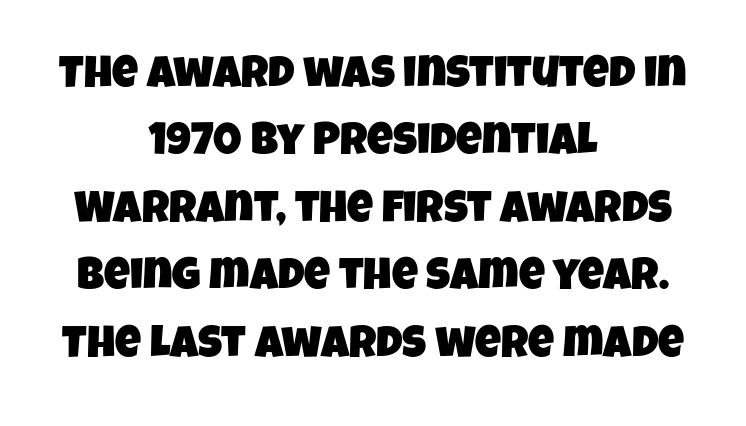
The image shows 45 px condensed sans-serif type; set centered, normal line spacing (1.5x), normal letter spacing, not underlined; low stroke contrast and a large x-height.
